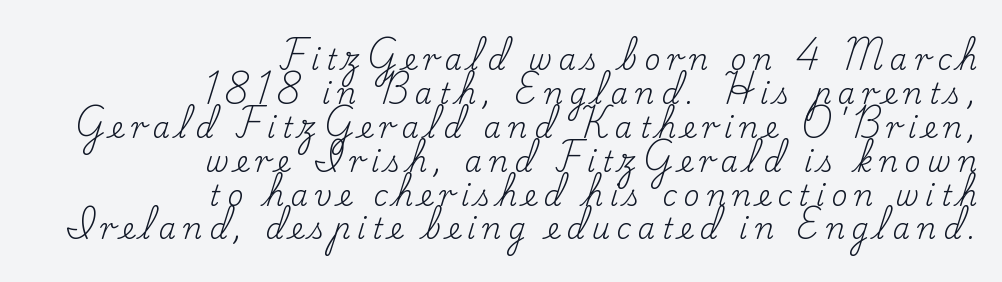
Compared with a typical body face, this is equally light or lighter still. Display-style spreading of the glyphs; the letterfit is very open. Letters rest on an invisible, unmarked baseline. Proportional: the letters do not fall into vertical columns. One-word summary of the alignment: right.
